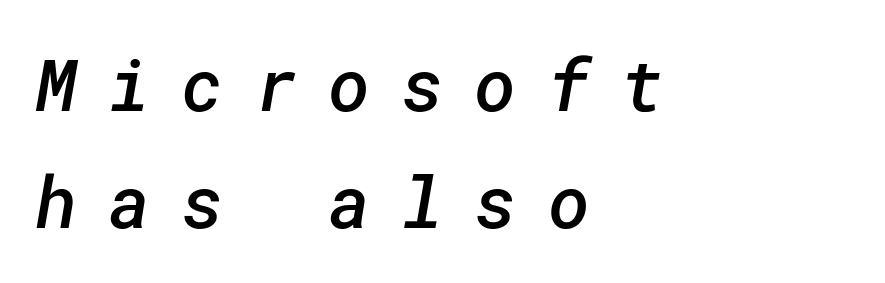
Q: Is the text bold? A: Semi-bold.
Q: Is the typeface a serif or a sans-serif typeface? A: Sans-serif.
Q: Is the text underlined? A: No.
Q: How is the paragraph aligned? A: Left-aligned.
Q: Is the spacing between letters normal or unusually wide? A: Unusually wide.
Q: Is the spacing between lines tight, normal or loose? A: Normal.
Q: Width (condensed, normal, or wide)? A: Normal.
Q: Stroke contrast? A: Low.
Q: x-height? A: Medium.
